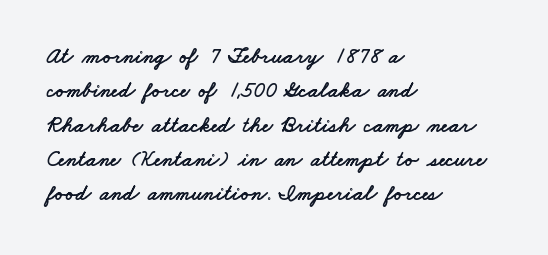
{"underline": "no", "align": "left", "line_spacing": "normal", "line_spacing_ratio": 1.56, "letter_spacing": "normal", "letter_spacing_em": 0.0, "glyph_px": 22}
